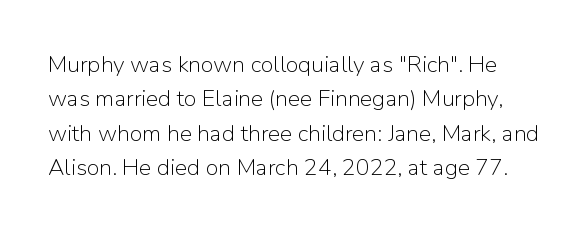
Q: Is the text bold? A: No.
Q: Is the text italic (slanted)? A: No, it is upright.
Q: Is the text underlined? A: No.
Q: Is the spacing between letters normal or unusually wide? A: Normal.
Q: Is the spacing between lines tight, normal or loose? A: Normal.
